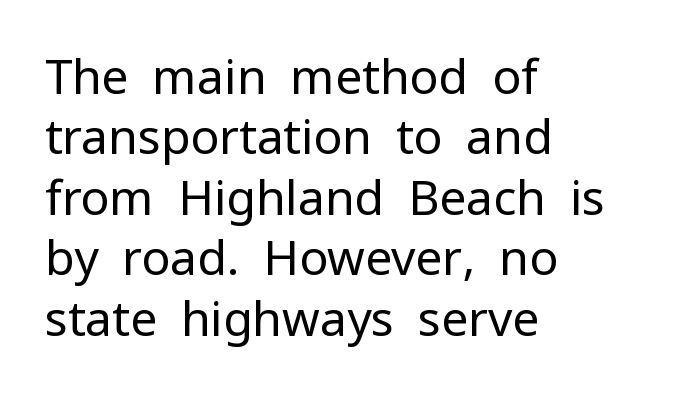
A clean baseline with only descenders dipping below it. You could not count columns in this text — the font is proportionally spaced. This rendering uses left alignment, leaving the right contour irregular. Words appear dense and cohesive because spacing is normal. The designer went with a sans here, leaving each stem footless. Weight: regular or lighter.
